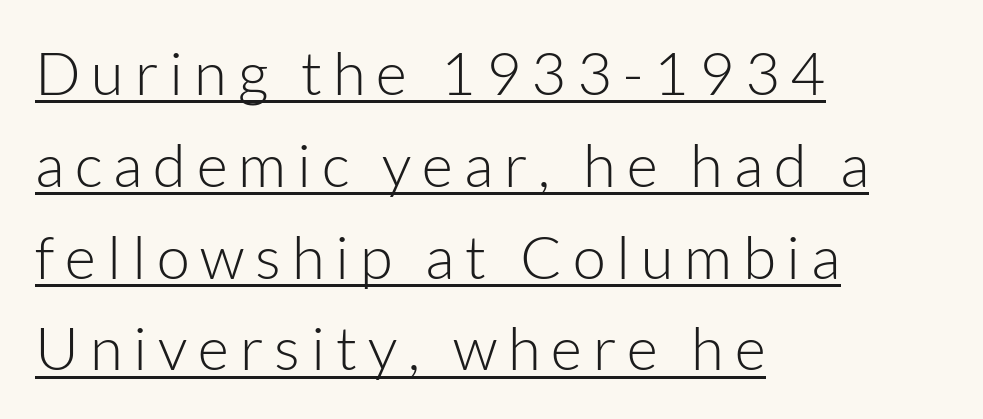
{"serif": "no", "italic": "no", "bold": "no", "weight": "light", "width": "normal", "stroke_contrast": "low", "x_height": "medium", "monospaced": "no", "underline": "yes", "align": "left", "line_spacing": "normal", "line_spacing_ratio": 1.53, "glyph_px": 60}
